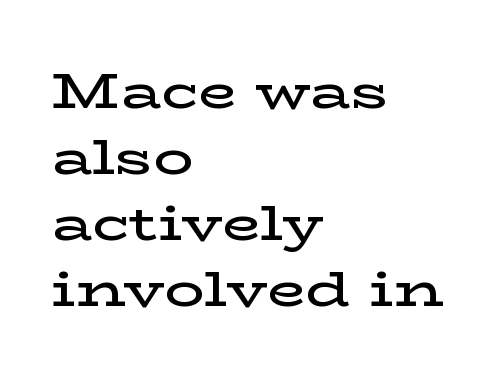
Casual observation: everything's shoved over to the left. Letterform terminals end in serifs throughout the passage. The lines sit at an ordinary, default distance from one another. The axis of the letterforms is exactly vertical. Honestly, the letter spacing is just normal — you wouldn't notice it. Heft: intermediate — a semibold.
